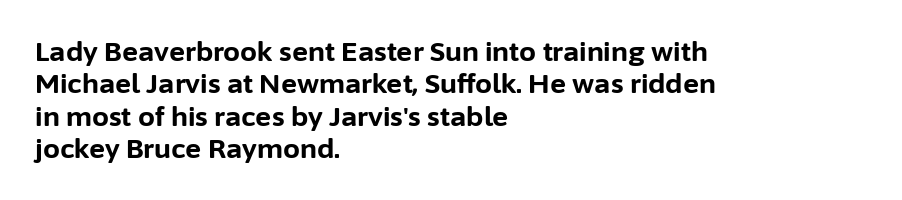
The space directly below the letters is spotless. Heavy-handed strokes throughout: this text is bold. If you drew a ruler down the left edge, every line would touch it. Italic: no, the glyphs are upright roman. Nobody touched the tracking dial on this one.
